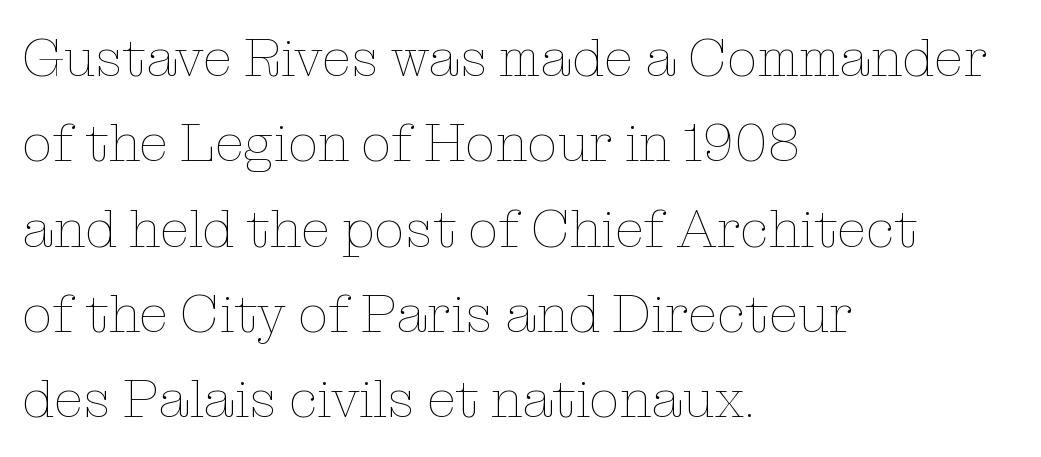
Q: Is the text bold? A: No.
Q: Is the text italic (slanted)? A: No, it is upright.
Q: Is the text underlined? A: No.
Q: How is the paragraph aligned? A: Left-aligned.
Q: Is the spacing between letters normal or unusually wide? A: Normal.
Q: Is the spacing between lines tight, normal or loose? A: Normal.
Q: Width (condensed, normal, or wide)? A: Normal.
Q: Stroke contrast? A: Low.
Q: x-height? A: Medium.
Q: Monospaced? A: No.
